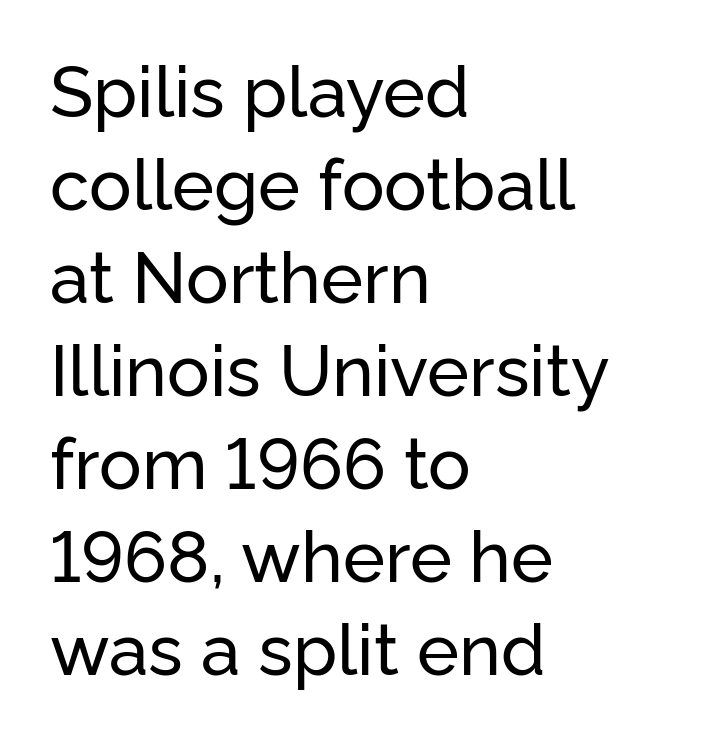
{"serif": "no", "italic": "no", "width": "normal", "stroke_contrast": "low", "x_height": "medium", "monospaced": "no", "underline": "no", "align": "left", "line_spacing": "normal", "line_spacing_ratio": 1.31, "letter_spacing": "normal", "letter_spacing_em": 0.0, "glyph_px": 71}
